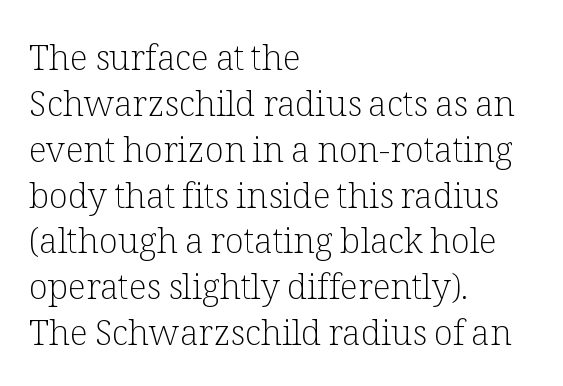
The type sits square on the baseline with zero lean. This sample uses plain, unmodified letter spacing. Do the characters align in a grid? No, the font is proportional. The baseline area is clear. The type family on display is of the serif kind.
